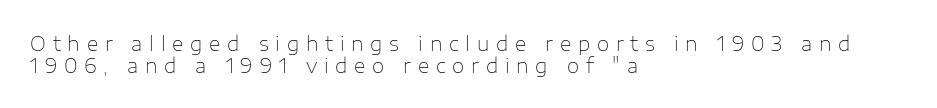
The image shows 20 px text type, upright; set left-aligned, tight line spacing (1.08x), unusually wide letter spacing (+0.34 em), not underlined.
